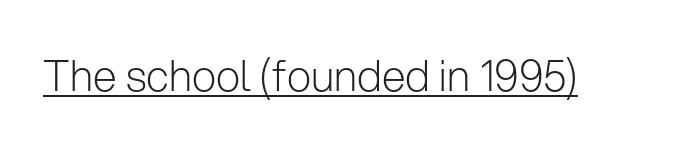
The image shows 43 px light sans-serif type, upright; set normal letter spacing, underlined; low stroke contrast and a medium x-height.
